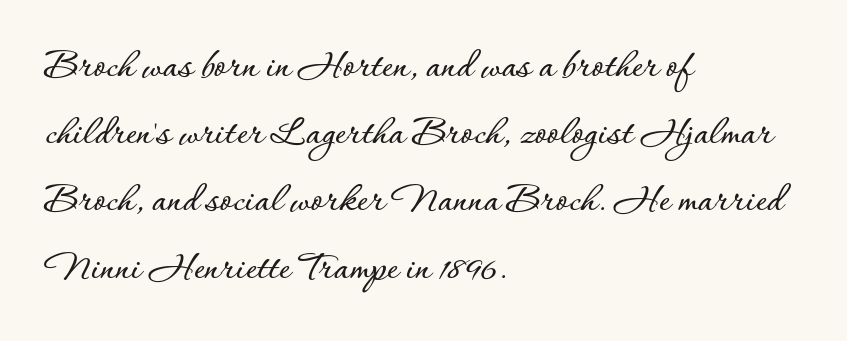
Clear beneath every line of the passage. If you measured baseline to baseline, you'd find a middling distance. These lines are set flush left with a ragged right edge. Do the characters align in a grid? No, the font is proportional.
